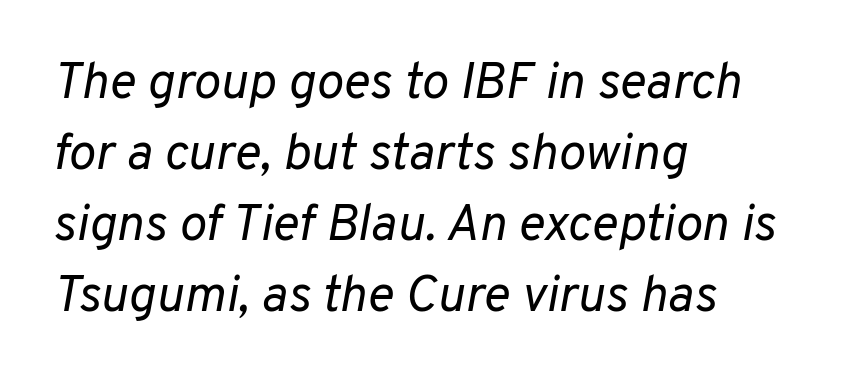
Standard letterfit; no display-style spreading of the glyphs. The rendering uses a moderate line-height, typical for paragraphs. Nobody drew a line under any word here. This sample is left-justified, so line endings fall wherever the words run out. Weight: in the light-to-regular range.
